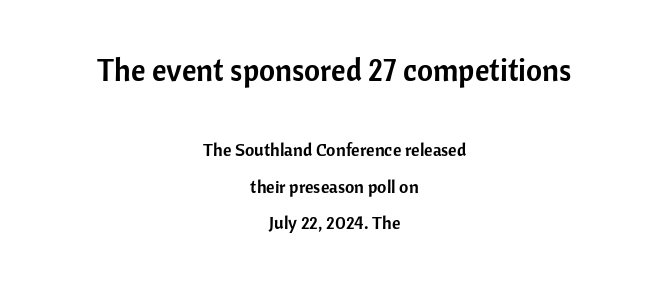
The image shows 31 px sans-serif type, upright; set centered, loose line spacing (2.04x), normal letter spacing, not underlined; the first (top) block is 1.72x larger; low stroke contrast and a medium x-height.
